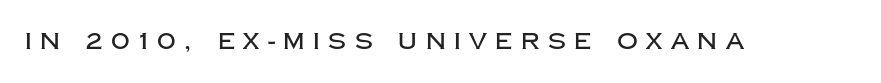
{"italic": "no", "underline": "no", "letter_spacing": "wide", "letter_spacing_em": 0.37, "glyph_px": 23}
